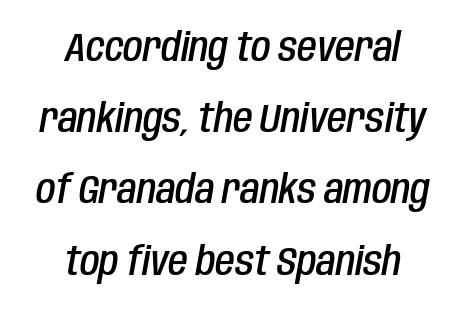
The foot of each line stays bare and open. These lines keep a tight, regular rhythm from letter to letter. The passage shown is semibold, sitting just below true bold. Looks like regular typesetting: each glyph gets only the width it needs. A student would call this center alignment; a typographer would say set centered. The lettering tilts uniformly, giving the passage an italic look.
